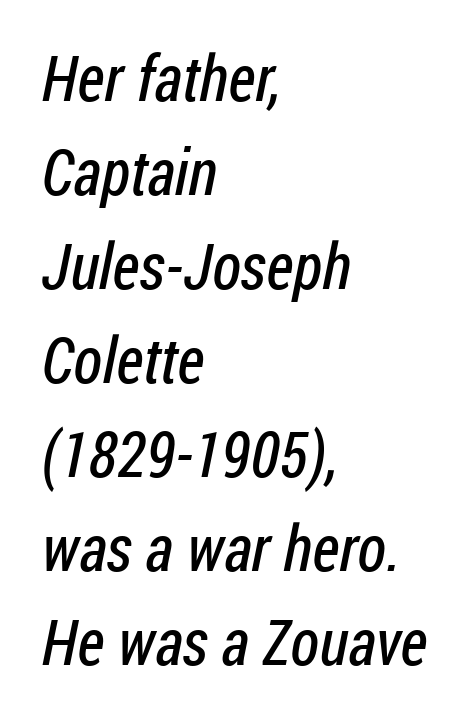
{"serif": "no", "bold": "no", "weight": "regular", "width": "condensed", "stroke_contrast": "low", "x_height": "medium", "monospaced": "no", "underline": "no", "align": "left", "line_spacing": "normal", "line_spacing_ratio": 1.47, "letter_spacing": "normal", "letter_spacing_em": 0.0, "glyph_px": 64}
